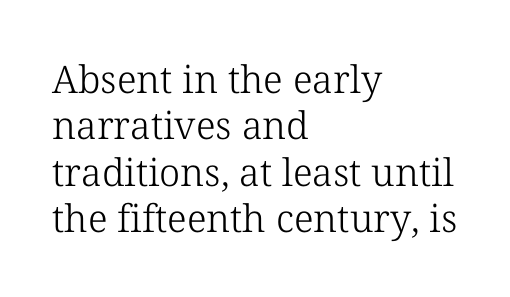
Q: Is the text bold? A: No.
Q: Is the text italic (slanted)? A: No, it is upright.
Q: Is the typeface a serif or a sans-serif typeface? A: Serif.
Q: Is the text underlined? A: No.
Q: How is the paragraph aligned? A: Left-aligned.
Q: Is the spacing between letters normal or unusually wide? A: Normal.
Q: Width (condensed, normal, or wide)? A: Normal.
Q: Stroke contrast? A: Low.
Q: x-height? A: Medium.
Q: Monospaced? A: No.
